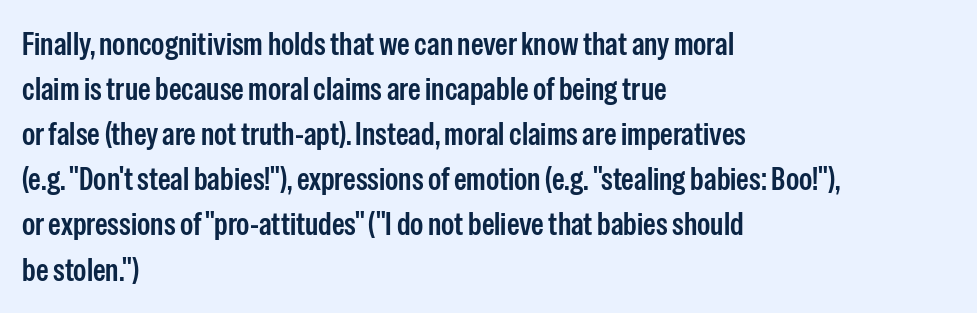
Does the type have serifs? No, each stem ends abruptly. Visually the block forms a straight wall on the left and a jagged coastline on the right. The passage shown is typed in a proportional face where columns would drift. Ordinary non-slanted type is in use. Regular leading. Short note: letters normally spaced.
